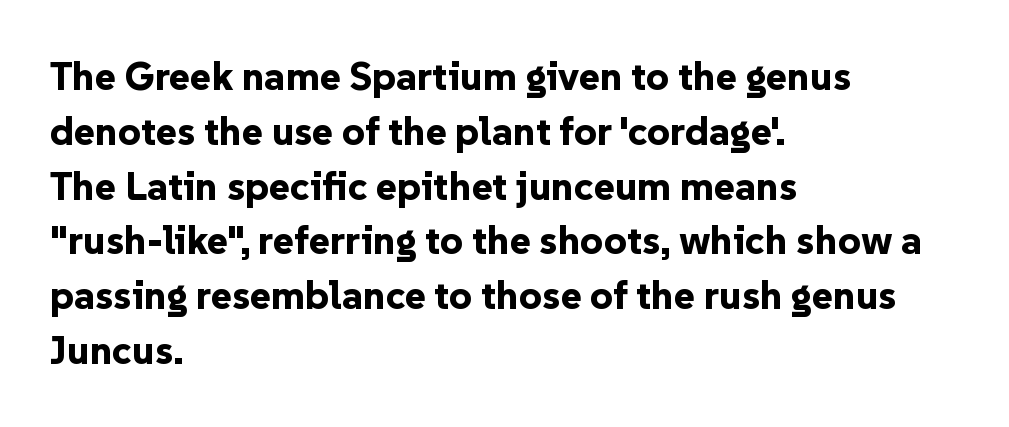
The image shows 40 px bold sans-serif type, upright; set left-aligned, normal line spacing (1.37x), normal letter spacing, not underlined; low stroke contrast and a medium x-height.
